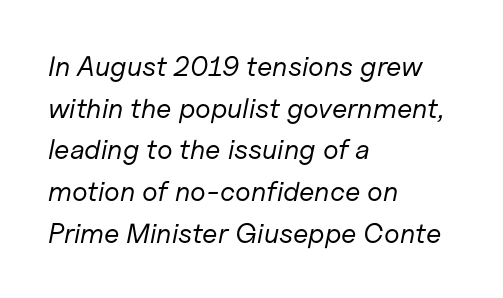
{"italic": "yes", "lean": "right", "slant_degrees": 11, "bold": "no", "weight": "regular", "width": "normal", "stroke_contrast": "low", "x_height": "medium", "monospaced": "no", "underline": "no", "align": "left", "line_spacing": "normal", "line_spacing_ratio": 1.49, "letter_spacing": "normal", "letter_spacing_em": 0.0, "glyph_px": 28}
